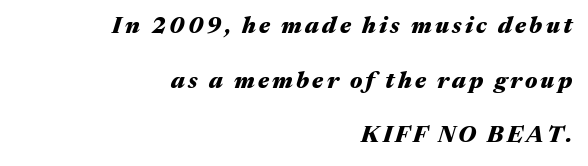
Horizontal alignment here is rightward, an uncommon choice for prose. Decoration check: the copy has no underline. Does the lettering tilt? It does — this is italic. Baseline-to-baseline distance is far greater than the letter height. The font is running at its bold setting.
